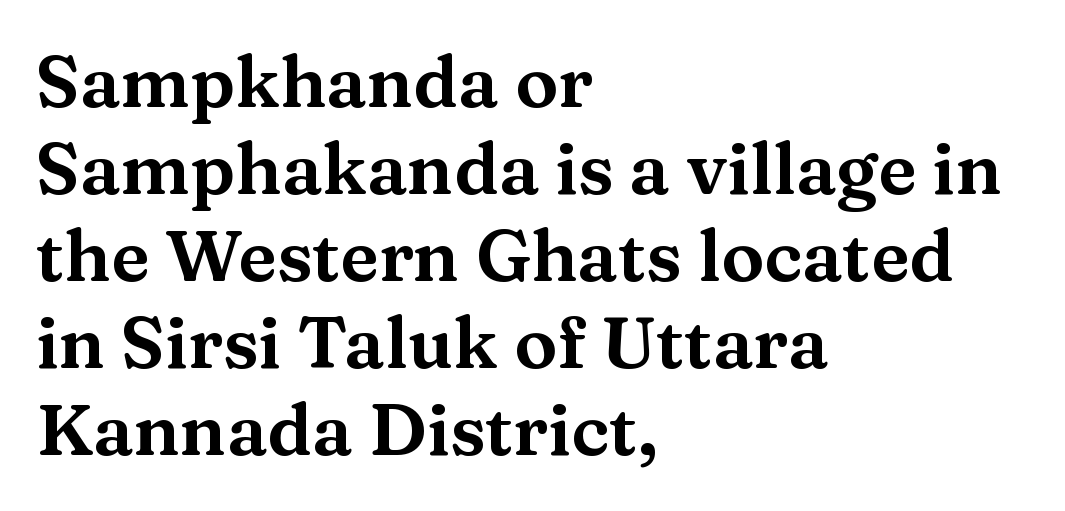
Q: Is the text italic (slanted)? A: No, it is upright.
Q: Is the typeface a serif or a sans-serif typeface? A: Serif.
Q: Is the text underlined? A: No.
Q: How is the paragraph aligned? A: Left-aligned.
Q: Is the spacing between letters normal or unusually wide? A: Normal.
Q: Width (condensed, normal, or wide)? A: Wide.
Q: Stroke contrast? A: Medium.
Q: x-height? A: Medium.
Q: Monospaced? A: No.
